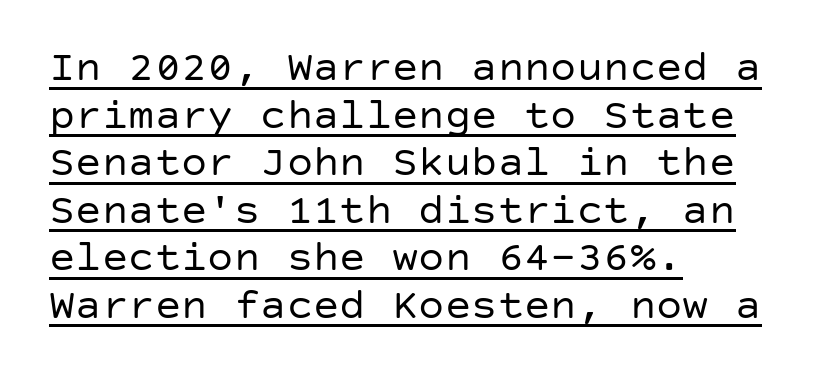
Rendered with straight, roman letterforms. In terms of letterspacing, this is plain default setting. The string is rendered with underlining switched on. The face looks like a standard text weight, possibly lighter.
